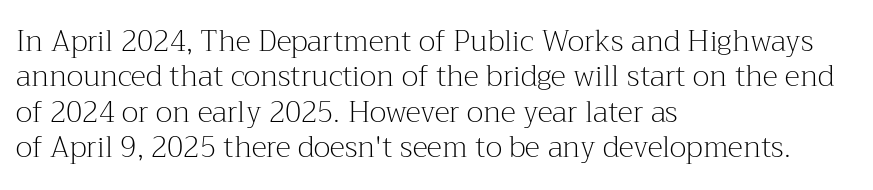
{"serif": "yes", "italic": "no", "bold": "no", "weight": "light", "width": "normal", "stroke_contrast": "medium", "x_height": "medium", "monospaced": "no", "underline": "no", "align": "left", "line_spacing_ratio": 1.22, "letter_spacing": "normal", "letter_spacing_em": 0.0, "glyph_px": 29}
